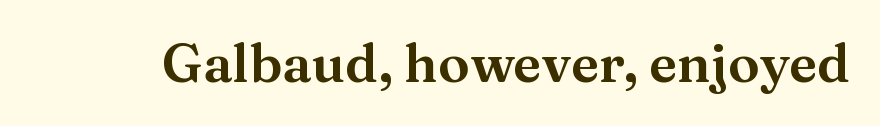
{"serif": "yes", "italic": "no", "width": "normal", "stroke_contrast": "medium", "x_height": "medium", "monospaced": "no", "underline": "no", "letter_spacing": "normal", "letter_spacing_em": 0.0, "glyph_px": 53}
